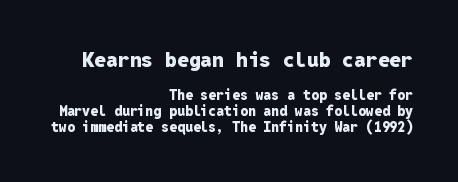
Set as a true bold cut, around the 700 mark. Is the block centered? No — it sits flush against the right margin. How would I describe the line gaps? Narrow and economical. Block one is the big one; block two sits smaller underneath. Compared with typical body copy, the letter spacing here is the same.
